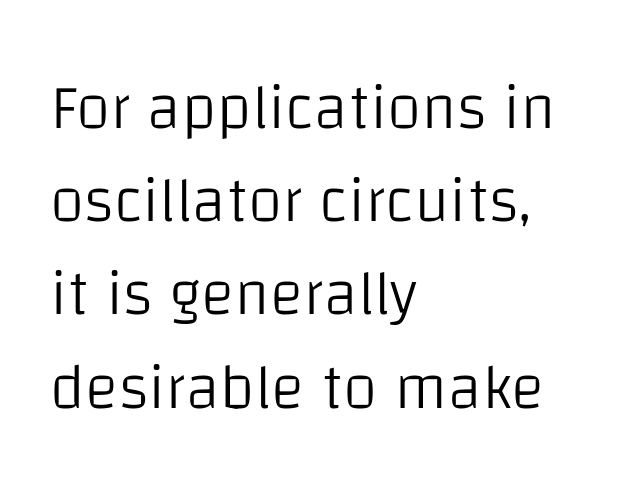
{"serif": "no", "italic": "no", "bold": "no", "weight": "light", "width": "normal", "stroke_contrast": "low", "x_height": "large", "monospaced": "no", "underline": "no", "align": "left", "line_spacing": "normal", "line_spacing_ratio": 1.48, "letter_spacing": "normal", "letter_spacing_em": 0.0, "glyph_px": 63}
